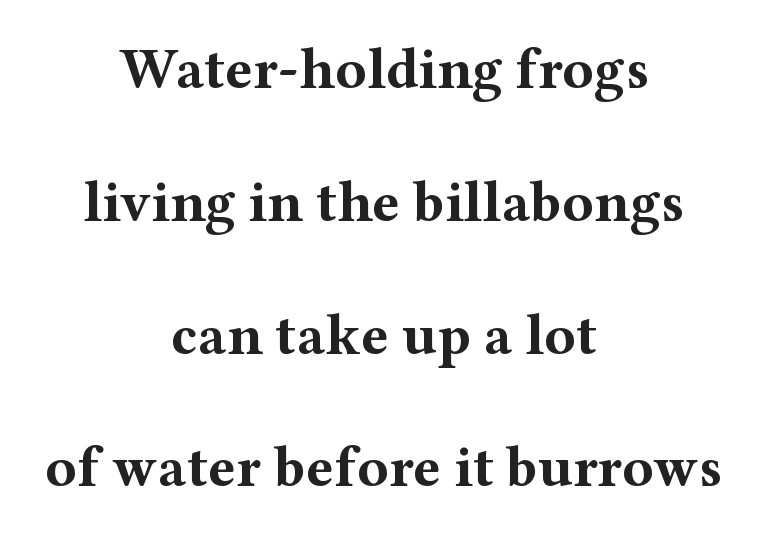
Typesetter's note: full bold, strokes at maximum text heaviness. Vertical spacing — loose. The lettering stays uniformly vertical, giving the passage a roman look. The horizontal fit of the characters is conventional and even. Where is the straight margin? There isn't one; the lines are centered.
